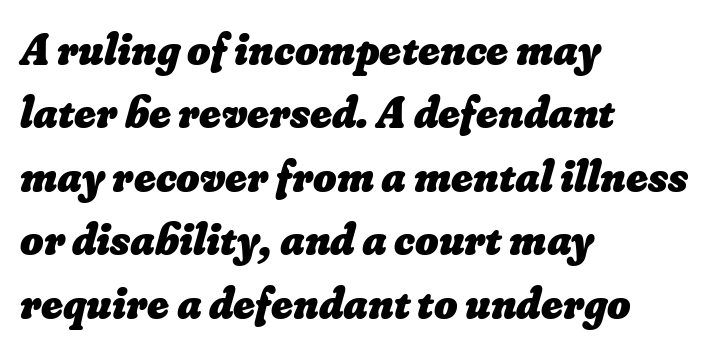
The image shows 45 px heavy type; set left-aligned, normal line spacing (1.41x), normal letter spacing, not underlined; low stroke contrast and a small x-height.
